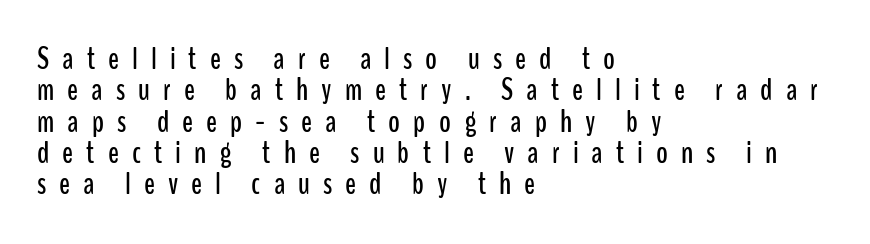
Q: Is the text italic (slanted)? A: No, it is upright.
Q: Is the typeface a serif or a sans-serif typeface? A: Sans-serif.
Q: Is the text underlined? A: No.
Q: How is the paragraph aligned? A: Left-aligned.
Q: Is the spacing between letters normal or unusually wide? A: Unusually wide.
Q: Is the spacing between lines tight, normal or loose? A: Tight.
Q: Width (condensed, normal, or wide)? A: Condensed.
Q: Stroke contrast? A: Low.
Q: x-height? A: Medium.
Q: Monospaced? A: No.
